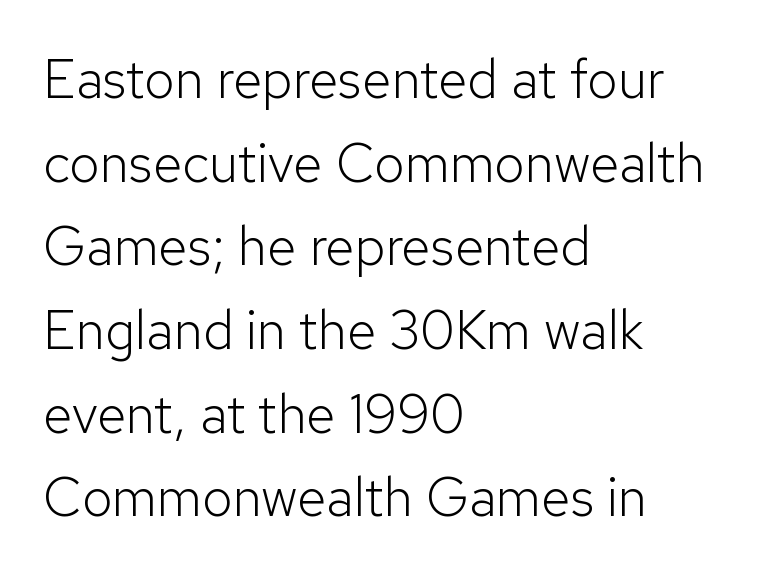
The image shows 54 px light sans-serif type, upright; set left-aligned, normal line spacing (1.55x), normal letter spacing, not underlined; low stroke contrast and a medium x-height.
